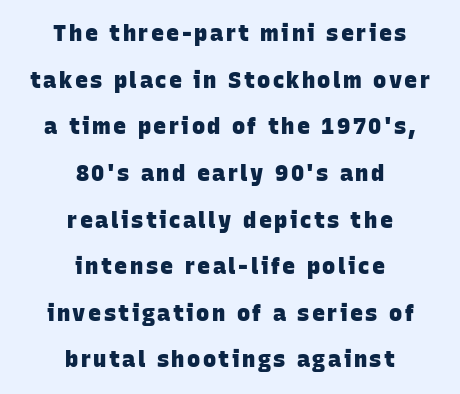
The image shows 22 px bold type; set centered, loose line spacing (2.12x), not underlined.
